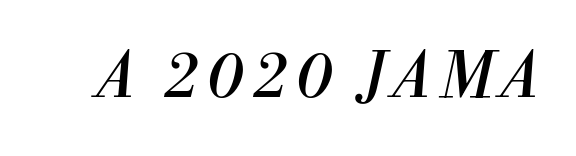
The image shows 63 px regular-weight serif type, italic (leaning right); set not underlined; medium stroke contrast and a small x-height.
